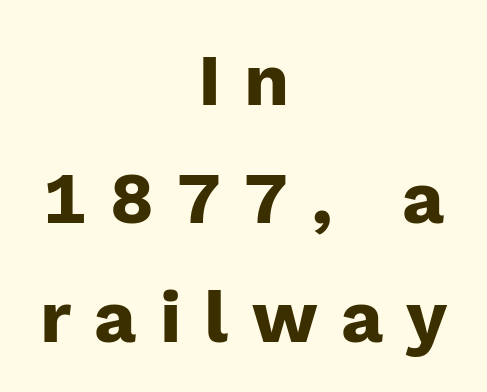
Q: Is the text bold? A: Yes.
Q: Is the text italic (slanted)? A: No, it is upright.
Q: Is the typeface a serif or a sans-serif typeface? A: Sans-serif.
Q: Is the text underlined? A: No.
Q: How is the paragraph aligned? A: Centered.
Q: Is the spacing between letters normal or unusually wide? A: Unusually wide.
Q: Is the spacing between lines tight, normal or loose? A: Normal.
Q: Width (condensed, normal, or wide)? A: Normal.
Q: Stroke contrast? A: Low.
Q: x-height? A: Medium.
Q: Monospaced? A: No.
